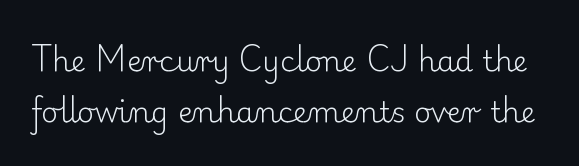
Q: Is the text bold? A: No.
Q: Is the text italic (slanted)? A: No, it is upright.
Q: Is the text underlined? A: No.
Q: Is the spacing between letters normal or unusually wide? A: Normal.
Q: Width (condensed, normal, or wide)? A: Normal.
Q: Stroke contrast? A: Low.
Q: x-height? A: Small.
Q: Monospaced? A: No.
